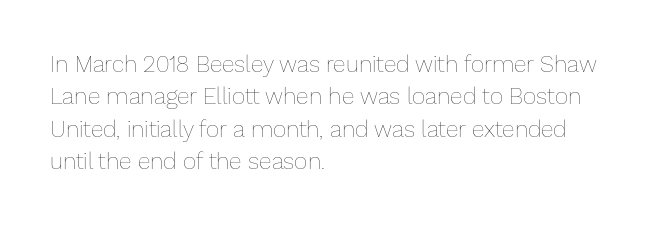
The image shows 23 px text type, upright; set left-aligned, normal line spacing (1.41x), normal letter spacing, not underlined.
